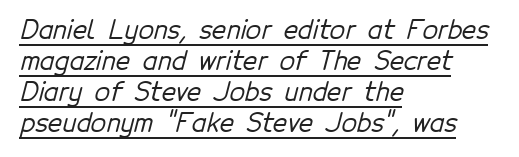
The image shows 25 px text type; set left-aligned, line spacing 1.24x, normal letter spacing, underlined.
